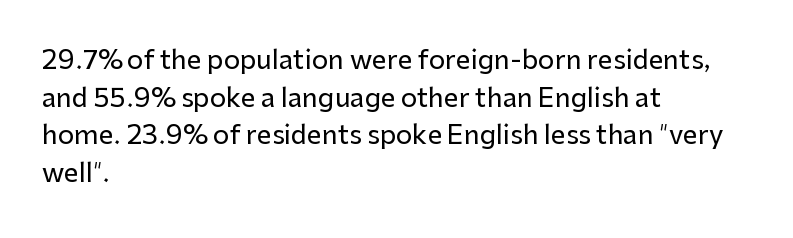
{"italic": "no", "underline": "no", "align": "left", "line_spacing": "normal", "line_spacing_ratio": 1.45, "letter_spacing": "normal", "letter_spacing_em": 0.0, "glyph_px": 26}
